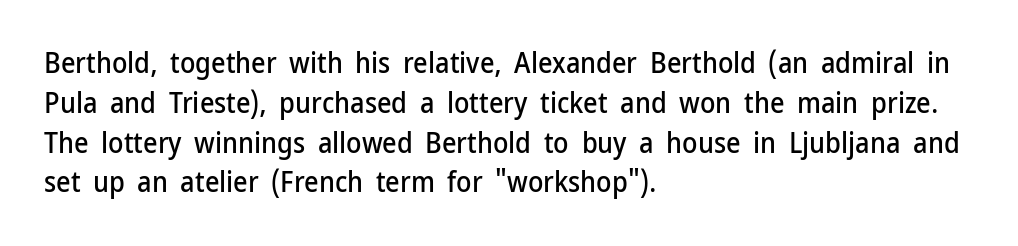
These lines were composed using upright roman letters. What stands out about the letter spacing? Nothing — it is the standard amount. A bare baseline throughout the passage. Are there feet on the stems? There aren't — it's a sans.
